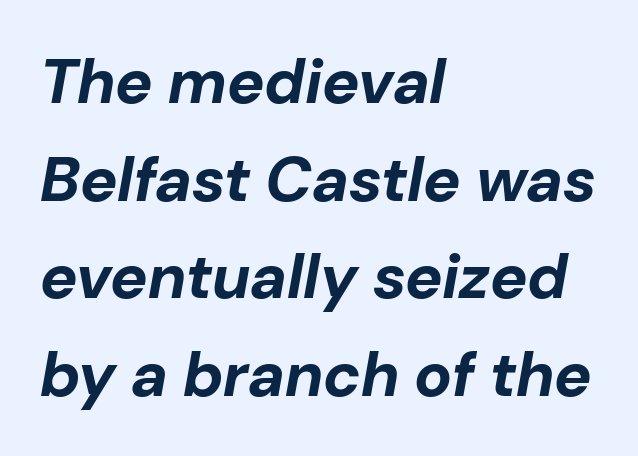
{"italic": "yes", "lean": "right", "slant_degrees": 10, "bold": "yes", "weight": "bold", "width": "normal", "stroke_contrast": "low", "x_height": "medium", "monospaced": "no", "underline": "no", "align": "left", "line_spacing": "normal", "line_spacing_ratio": 1.55, "letter_spacing": "normal", "letter_spacing_em": 0.0, "glyph_px": 63}
